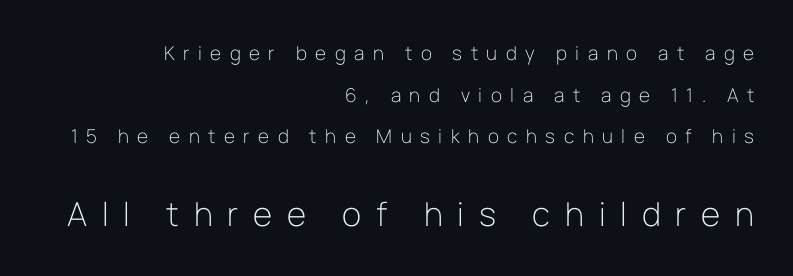
The area under the type is left untouched. No feet cap the strokes, marking this as sans-serif type. Whoever set this made the second block the dominant, larger element. Spacing verdict: proportional, widths tailored to each character. The passage shown stacks its lines with a broad gap.
